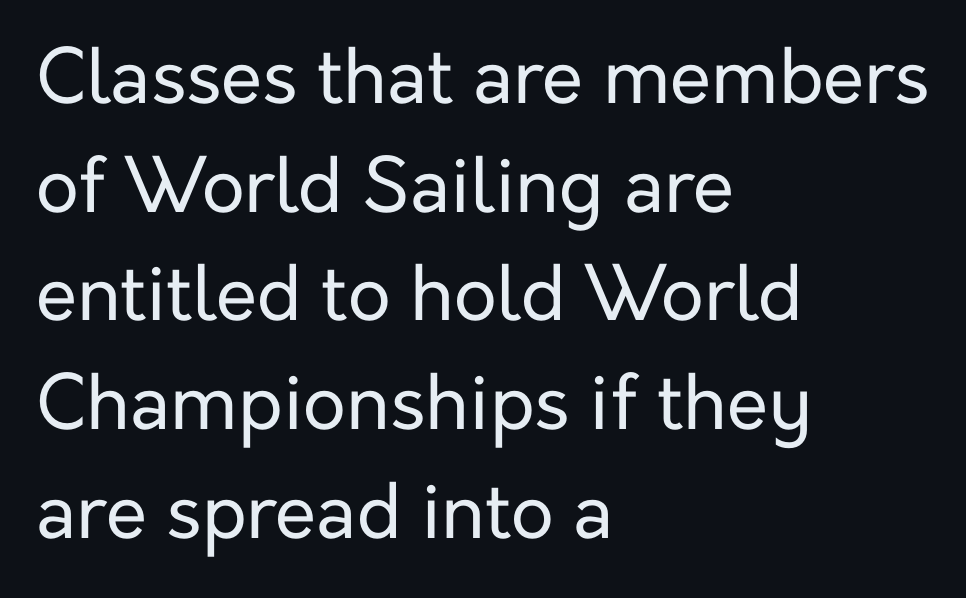
Q: Is the text bold? A: No.
Q: Is the text italic (slanted)? A: No, it is upright.
Q: Is the typeface a serif or a sans-serif typeface? A: Sans-serif.
Q: Is the text underlined? A: No.
Q: How is the paragraph aligned? A: Left-aligned.
Q: Is the spacing between letters normal or unusually wide? A: Normal.
Q: Is the spacing between lines tight, normal or loose? A: Normal.
Q: Width (condensed, normal, or wide)? A: Normal.
Q: Stroke contrast? A: Low.
Q: x-height? A: Medium.
Q: Monospaced? A: No.
